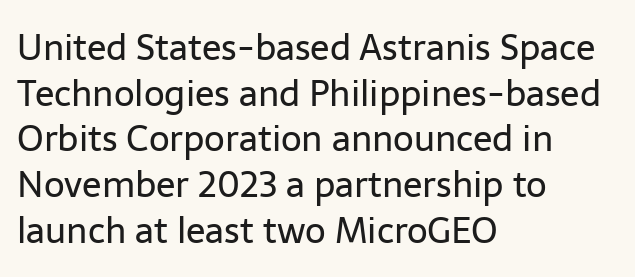
The image shows 36 px regular-weight sans-serif type, upright; set left-aligned, normal line spacing (1.27x), normal letter spacing, not underlined; low stroke contrast and a medium x-height.
